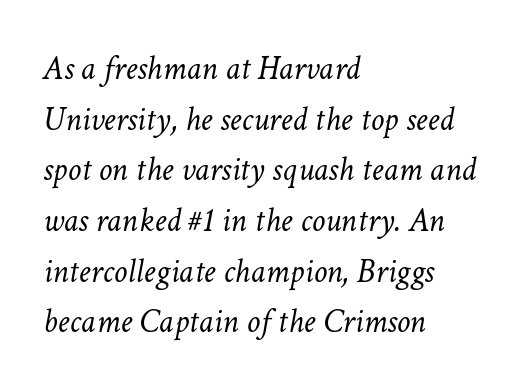
{"italic": "yes", "lean": "right", "slant_degrees": 11, "bold": "no", "weight": "light", "width": "normal", "stroke_contrast": "low", "x_height": "medium", "monospaced": "no", "underline": "no", "align": "left", "line_spacing": "normal", "line_spacing_ratio": 1.49, "letter_spacing": "normal", "letter_spacing_em": 0.0, "glyph_px": 34}
